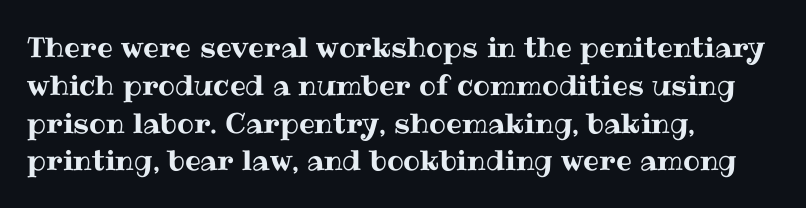
The image shows 28 px text type, upright; set left-aligned, normal line spacing (1.35x), normal letter spacing, not underlined; medium stroke contrast and a medium x-height.
